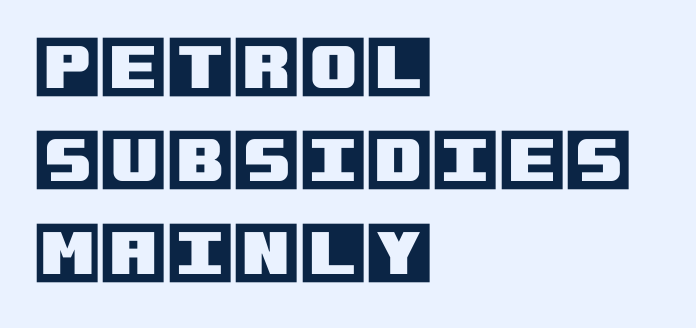
The image shows 68 px text type, upright; set left-aligned, normal line spacing (1.37x), normal letter spacing, not underlined; a large x-height.
